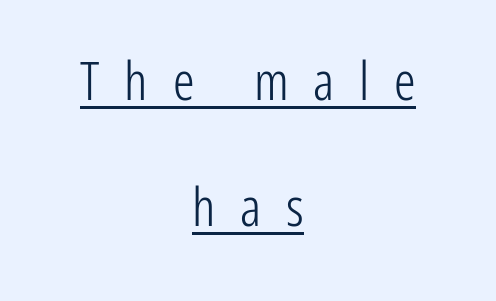
Q: Is the text bold? A: No.
Q: Is the text italic (slanted)? A: No, it is upright.
Q: Is the typeface a serif or a sans-serif typeface? A: Sans-serif.
Q: Is the text underlined? A: Yes.
Q: How is the paragraph aligned? A: Centered.
Q: Is the spacing between letters normal or unusually wide? A: Unusually wide.
Q: Is the spacing between lines tight, normal or loose? A: Loose.
Q: Width (condensed, normal, or wide)? A: Condensed.
Q: Stroke contrast? A: Low.
Q: x-height? A: Medium.
Q: Monospaced? A: No.
